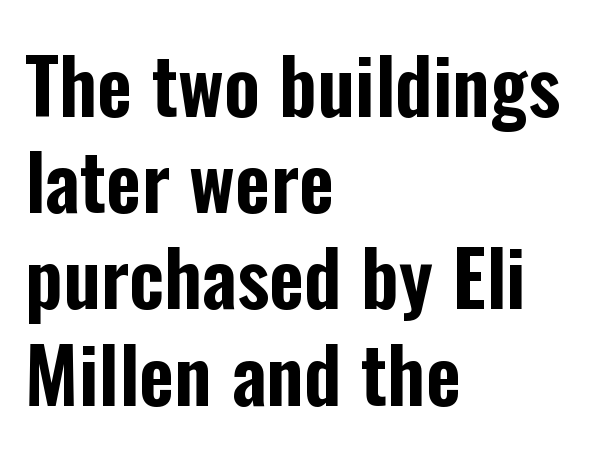
{"serif": "no", "italic": "no", "width": "condensed", "stroke_contrast": "low", "x_height": "medium", "monospaced": "no", "underline": "no", "align": "left", "line_spacing": "normal", "line_spacing_ratio": 1.25, "letter_spacing": "normal", "letter_spacing_em": 0.0, "glyph_px": 77}
